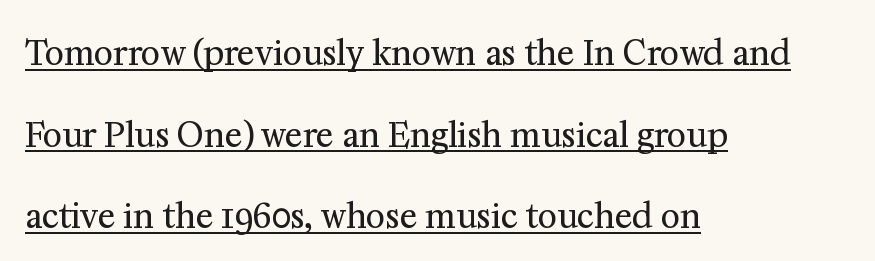
Nope, not italic — everything's standing straight. Spacing verdict: proportional, widths tailored to each character. Airy leading. Looks like someone drew a line under every word here. Tracking value appears to be zero — textbook default spacing. Stroke terminals: seriffed.
